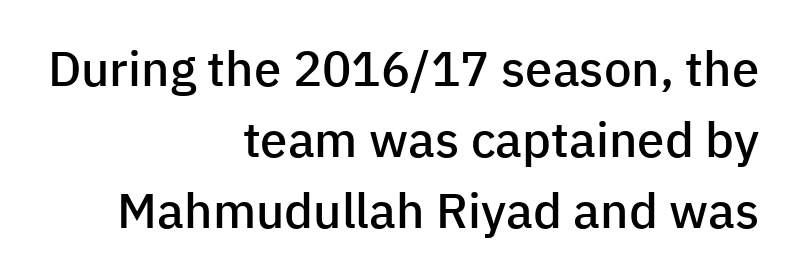
Notice the strokes are somewhat thickened but not fully heavy: this is a semibold. Upright lettering throughout. Compared with a flush-left layout, this one pins lines to the opposite, right side. Looks like regular typesetting: each glyph gets only the width it needs. Type without underlining. Notice how descenders clear the ascenders below comfortably — that's standard leading.
